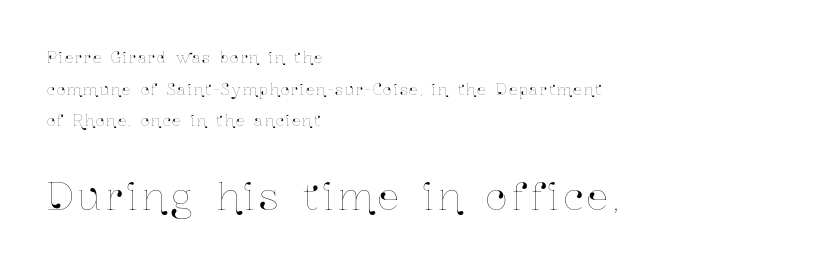
{"italic": "no", "width": "condensed", "stroke_contrast": "low", "x_height": "medium", "monospaced": "no", "underline": "no", "align": "left", "line_spacing": "loose", "line_spacing_ratio": 2.11, "larger_block": "second", "size_ratio": 2.47, "glyph_px": 37}
